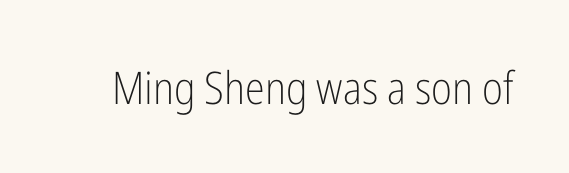
The passage shown has conventional tracking throughout. If you drew a line through each stem, it would be perfectly vertical. Weight: not bold — regular or lighter. Typographically, this falls in the sans-serif category. Underline: absent.
